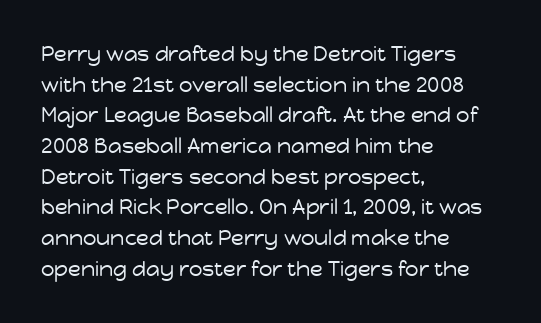
The strip under each line holds only bare page. The lines in this sample share a left origin and differ only in where they stop. The block of text has a typical density, with ordinary space between rows. A typesetter would call this zero additional tracking. Each stroke keeps to a modest, everyday thickness or less. Style check: upright.
